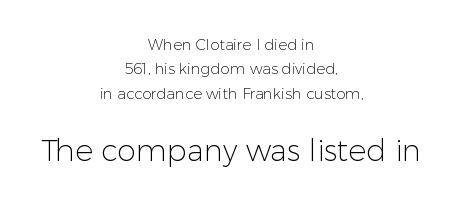
Q: Is the text bold? A: No.
Q: Is the text italic (slanted)? A: No, it is upright.
Q: Is the typeface a serif or a sans-serif typeface? A: Sans-serif.
Q: Is the text underlined? A: No.
Q: How is the paragraph aligned? A: Centered.
Q: Is the spacing between letters normal or unusually wide? A: Normal.
Q: Is the spacing between lines tight, normal or loose? A: Normal.
Q: Which block of text is set in a larger size, the first (top) or the second (bottom)? A: The second (bottom) one.
Q: Width (condensed, normal, or wide)? A: Normal.
Q: Stroke contrast? A: Low.
Q: x-height? A: Medium.
Q: Monospaced? A: No.
